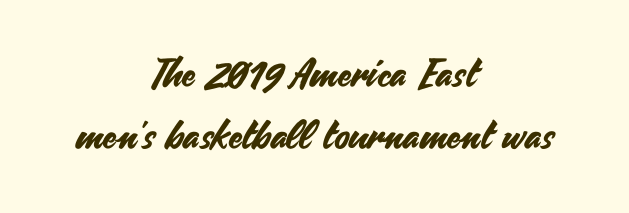
The paragraph shown floats in the horizontal middle. The letters carry no serifs — their stems end cleanly without finishing strokes. The tracking reads as untouched default to a designer's eye. Letters rest on an invisible, unmarked baseline.
